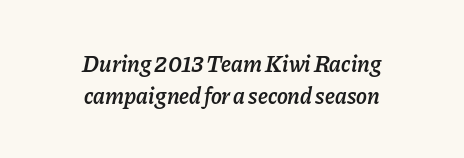
{"italic": "yes", "lean": "right", "slant_degrees": 11, "bold": "semi", "underline": "no", "align": "center", "line_spacing": "normal", "line_spacing_ratio": 1.39, "letter_spacing": "normal", "letter_spacing_em": 0.0, "glyph_px": 23}
